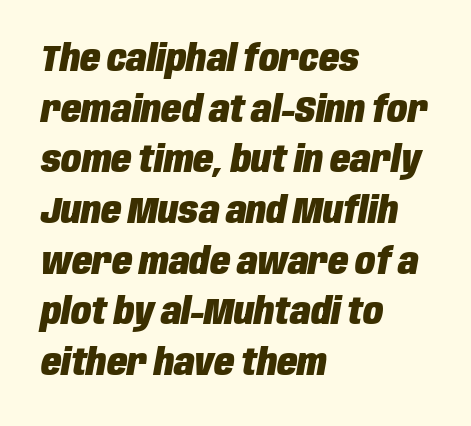
Q: Is the text bold? A: Yes.
Q: Is the text italic (slanted)? A: Yes, it leans right by about 10 degrees.
Q: Is the text underlined? A: No.
Q: How is the paragraph aligned? A: Left-aligned.
Q: Is the spacing between letters normal or unusually wide? A: Normal.
Q: Is the spacing between lines tight, normal or loose? A: Normal.
Q: Width (condensed, normal, or wide)? A: Condensed.
Q: Stroke contrast? A: Low.
Q: x-height? A: Large.
Q: Monospaced? A: No.
